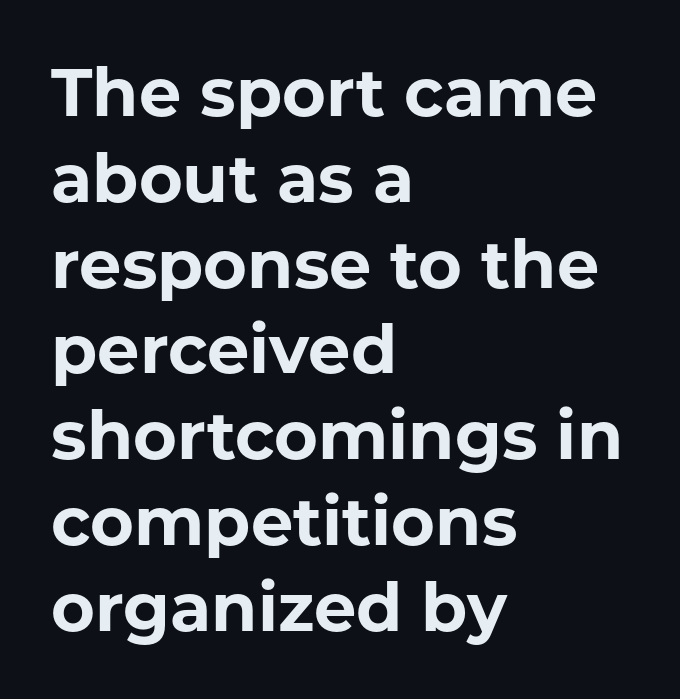
Q: Is the text bold? A: Yes.
Q: Is the text italic (slanted)? A: No, it is upright.
Q: Is the typeface a serif or a sans-serif typeface? A: Sans-serif.
Q: Is the text underlined? A: No.
Q: How is the paragraph aligned? A: Left-aligned.
Q: Is the spacing between letters normal or unusually wide? A: Normal.
Q: Is the spacing between lines tight, normal or loose? A: Normal.
Q: Width (condensed, normal, or wide)? A: Normal.
Q: Stroke contrast? A: Low.
Q: x-height? A: Medium.
Q: Monospaced? A: No.
